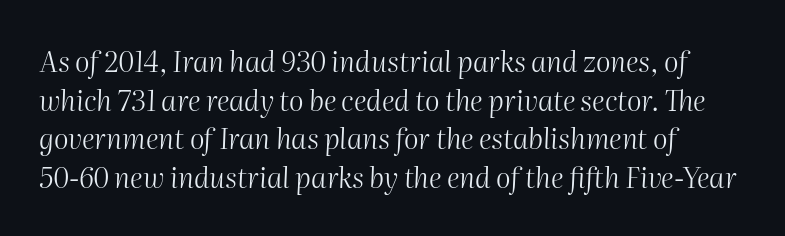
The image shows 28 px light type, italic (leaning right); set normal line spacing (1.38x), normal letter spacing, not underlined; medium stroke contrast and a medium x-height.
